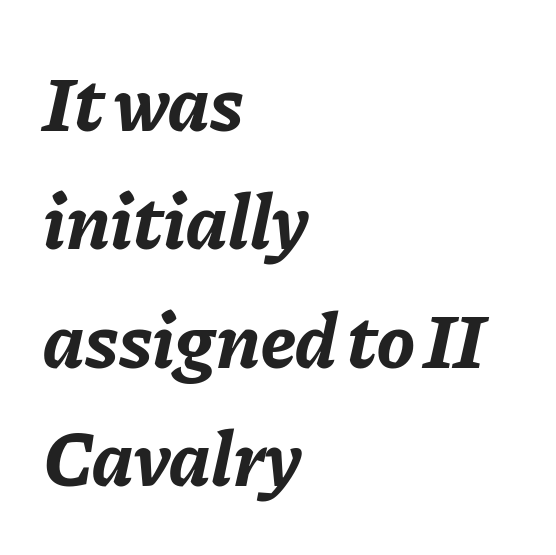
The image shows 79 px bold type, italic (leaning right); set left-aligned, normal line spacing (1.5x), normal letter spacing, not underlined; low stroke contrast and a medium x-height.
